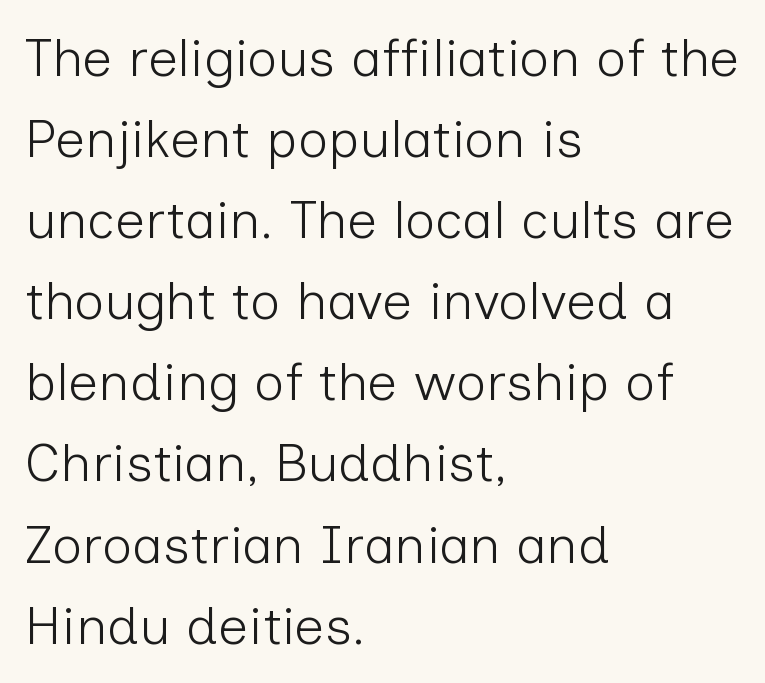
{"serif": "no", "italic": "no", "bold": "no", "weight": "light", "width": "normal", "stroke_contrast": "low", "x_height": "medium", "monospaced": "no", "underline": "no", "align": "left", "line_spacing": "normal", "line_spacing_ratio": 1.53, "letter_spacing": "normal", "letter_spacing_em": 0.0, "glyph_px": 53}
